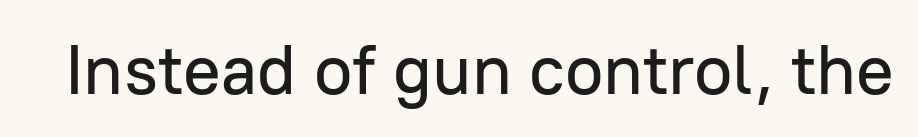
The image shows 70 px sans-serif type, upright; set normal letter spacing, not underlined; low stroke contrast and a medium x-height.
